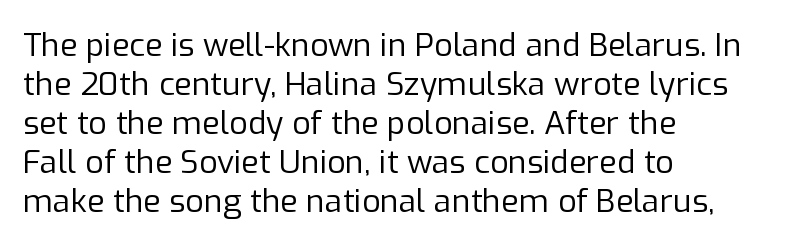
The lettering stays uniformly vertical, giving the passage a roman look. Observe the ordinary spacing: letters are neighbours, not strangers. The foot of each line stays bare and open. The passage is arranged the way most books set body copy — flush left. Stem width sits at or under what a default text font uses. Is this a fixed-width face? No — the glyphs have proportional, varying widths.
